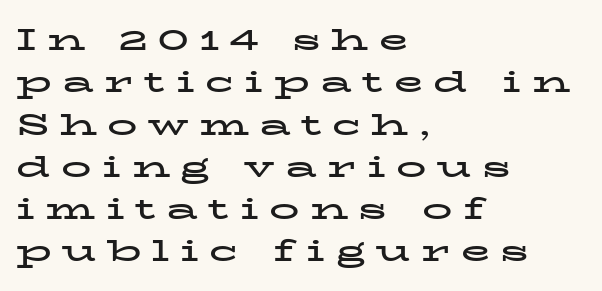
The type sits square on the baseline with zero lean. Check the space under the baseline: it is left empty. Successive baselines arrive at the customary interval. Is the type bold? Yes — the strokes are clearly thick and heavy. Do the characters align in a grid? No, the font is proportional.
